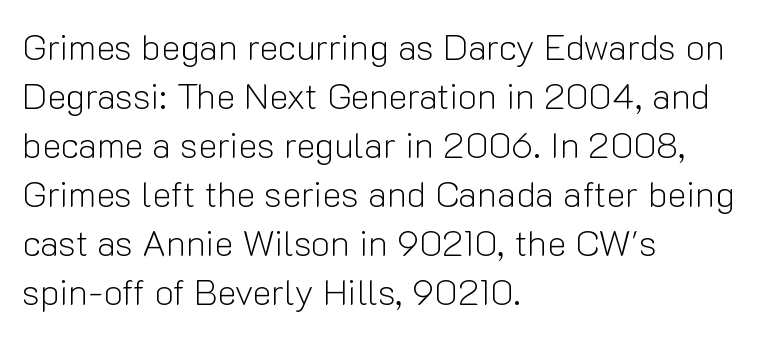
The image shows 36 px light sans-serif type, upright; set left-aligned, normal line spacing (1.36x), normal letter spacing, not underlined; low stroke contrast and a medium x-height.
